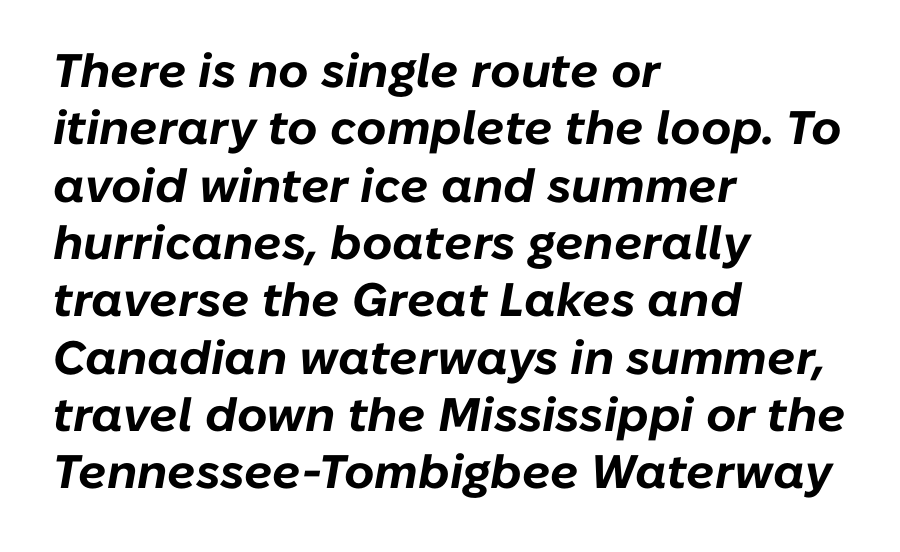
{"italic": "yes", "lean": "right", "slant_degrees": 10, "bold": "yes", "weight": "bold", "width": "normal", "stroke_contrast": "low", "x_height": "medium", "monospaced": "no", "underline": "no", "align": "left", "line_spacing_ratio": 1.22, "letter_spacing": "normal", "letter_spacing_em": 0.0, "glyph_px": 47}
